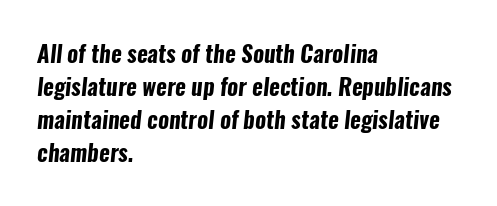
Check the space under the baseline: it is left empty. These lines carry a lot of weight — the face is fully bold. Compared with a centered layout, this one pins lines to the left instead. The horizontal fit of the characters is conventional and even. Interline gaps are of average width in this sample.
